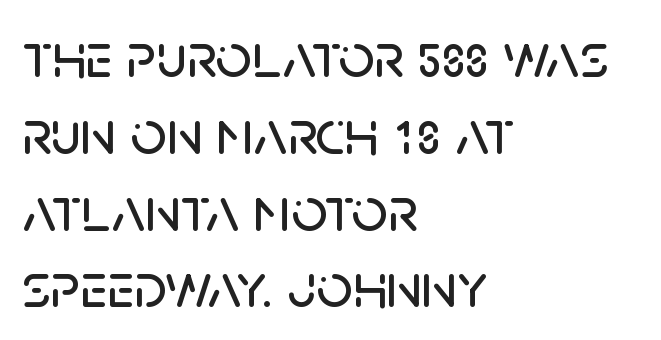
The image shows 64 px sans-serif type, upright; set left-aligned, line spacing 1.2x, normal letter spacing, not underlined; low stroke contrast and a large x-height.
